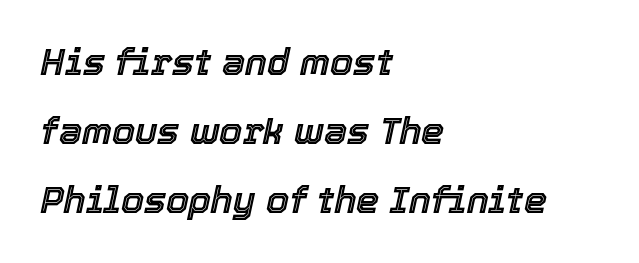
Q: Is the text italic (slanted)? A: Yes, it leans right by about 12 degrees.
Q: Is the text underlined? A: No.
Q: How is the paragraph aligned? A: Left-aligned.
Q: Is the spacing between letters normal or unusually wide? A: Normal.
Q: Width (condensed, normal, or wide)? A: Normal.
Q: x-height? A: Medium.
Q: Monospaced? A: No.
